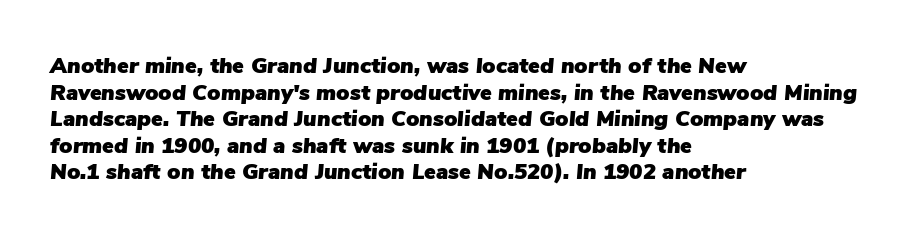
Italic? Definitely — the glyphs are oblique. The horizontal fit of the characters is conventional and even. The strip under each line holds only bare page. Teacher's note: observe the even left margin — that is flush-left alignment.
